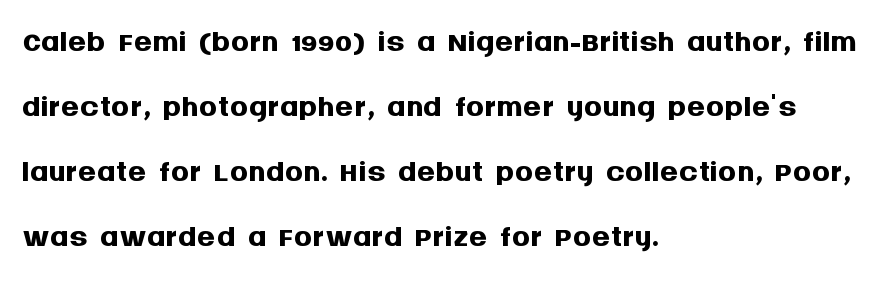
Alignment: flush left. Baseline-to-baseline distance is the conventional proportion of letter height. Typographically, this falls in the sans-serif category. Every stem runs plumb, perpendicular to the baseline. The horizontal fit of the characters is conventional and even.
